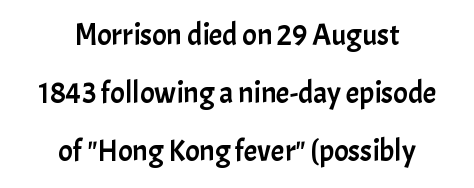
The image shows 30 px sans-serif type, upright; set centered, loose line spacing (1.94x), normal letter spacing, not underlined; low stroke contrast and a medium x-height.
